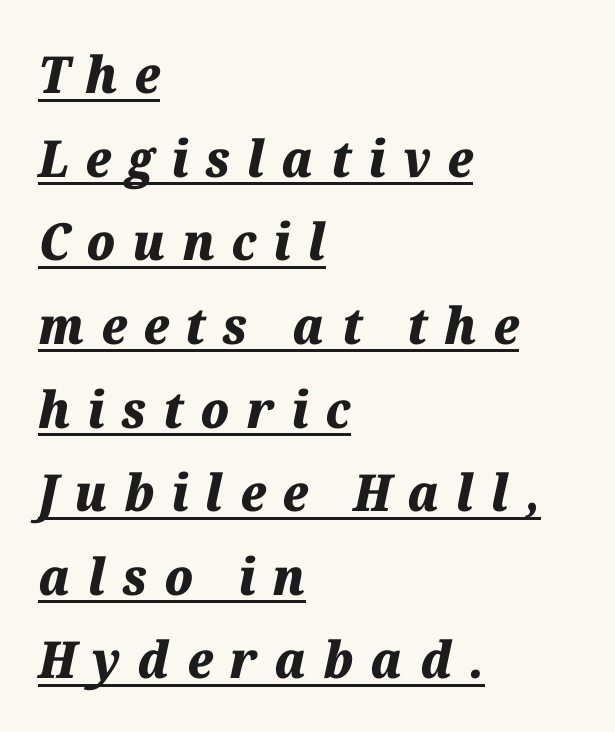
These lines have a slow, spaced-out rhythm from letter to letter. Is there much room between lines? A standard amount, neither cramped nor airy. A full-strength bold gives these letters their thick strokes. Somebody hit Ctrl+U on this one — the words are underlined. Spacing verdict: proportional, widths tailored to each character.
